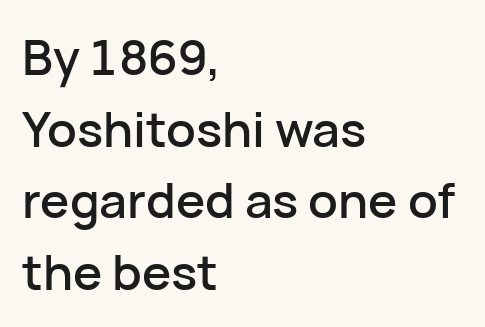
The image shows 49 px sans-serif type, upright; set left-aligned, normal line spacing (1.46x), normal letter spacing, not underlined; low stroke contrast and a medium x-height.
